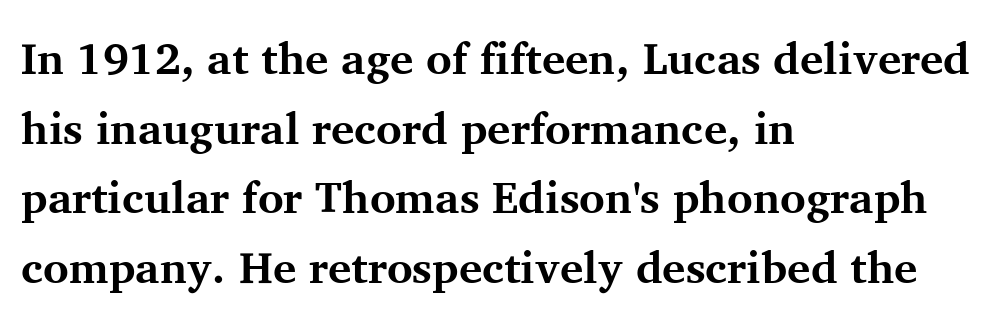
{"serif": "yes", "italic": "no", "bold": "yes", "weight": "bold", "width": "normal", "stroke_contrast": "medium", "x_height": "medium", "monospaced": "no", "underline": "no", "align": "left", "line_spacing": "normal", "line_spacing_ratio": 1.58, "letter_spacing": "normal", "letter_spacing_em": 0.0, "glyph_px": 44}
